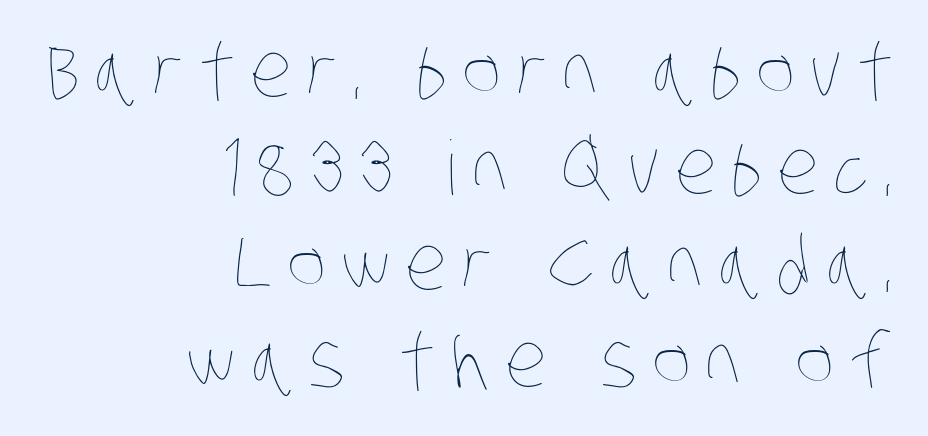
{"bold": "no", "weight": "thin", "width": "condensed", "stroke_contrast": "low", "x_height": "large", "monospaced": "no", "underline": "no", "align": "right", "line_spacing": "normal", "line_spacing_ratio": 1.29, "letter_spacing": "wide", "letter_spacing_em": 0.2, "glyph_px": 75}
